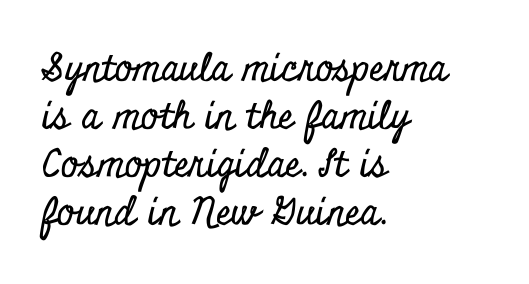
Q: Is the text italic (slanted)? A: Yes.
Q: Is the typeface a serif or a sans-serif typeface? A: Serif.
Q: Is the text underlined? A: No.
Q: How is the paragraph aligned? A: Left-aligned.
Q: Is the spacing between letters normal or unusually wide? A: Normal.
Q: Is the spacing between lines tight, normal or loose? A: Normal.
Q: Width (condensed, normal, or wide)? A: Condensed.
Q: Stroke contrast? A: Low.
Q: x-height? A: Small.
Q: Monospaced? A: No.
